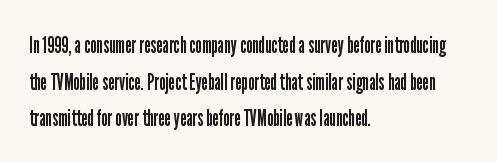
The image shows 24 px text type, upright; set left-aligned, normal line spacing (1.53x), normal letter spacing, not underlined.
